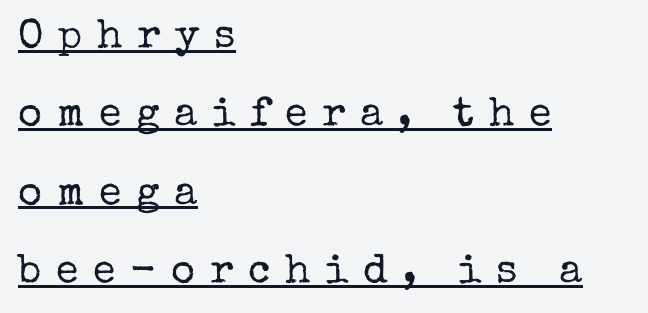
The specimen reads as upright at a glance. Horizontal alignment here is leftward, the default for most running prose. This reads as an unemphasized weight, regular at the heaviest. Underlined type.
